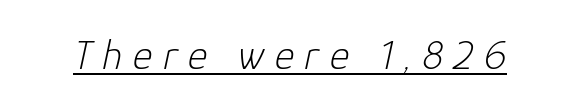
The image shows 42 px light type, italic (leaning right); set unusually wide letter spacing (+0.25 em), underlined; low stroke contrast and a medium x-height.
